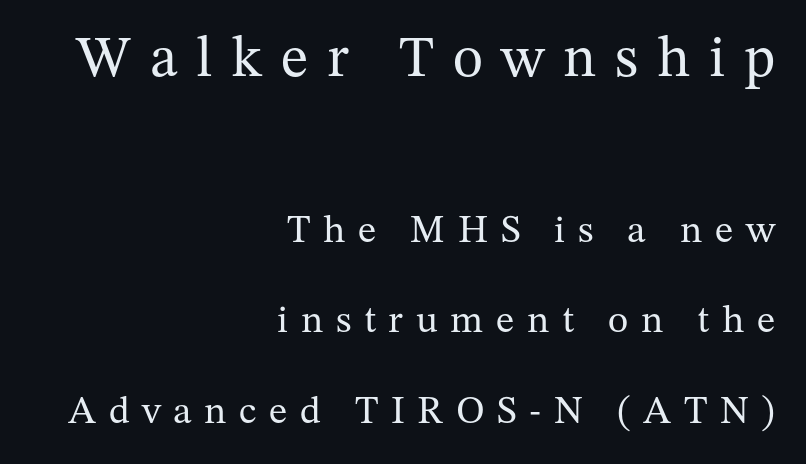
{"serif": "yes", "italic": "no", "bold": "no", "weight": "regular", "width": "normal", "stroke_contrast": "medium", "x_height": "medium", "monospaced": "no", "underline": "no", "align": "right", "line_spacing": "loose", "line_spacing_ratio": 2.32, "letter_spacing": "wide", "letter_spacing_em": 0.32, "larger_block": "first", "size_ratio": 1.49, "glyph_px": 58}
